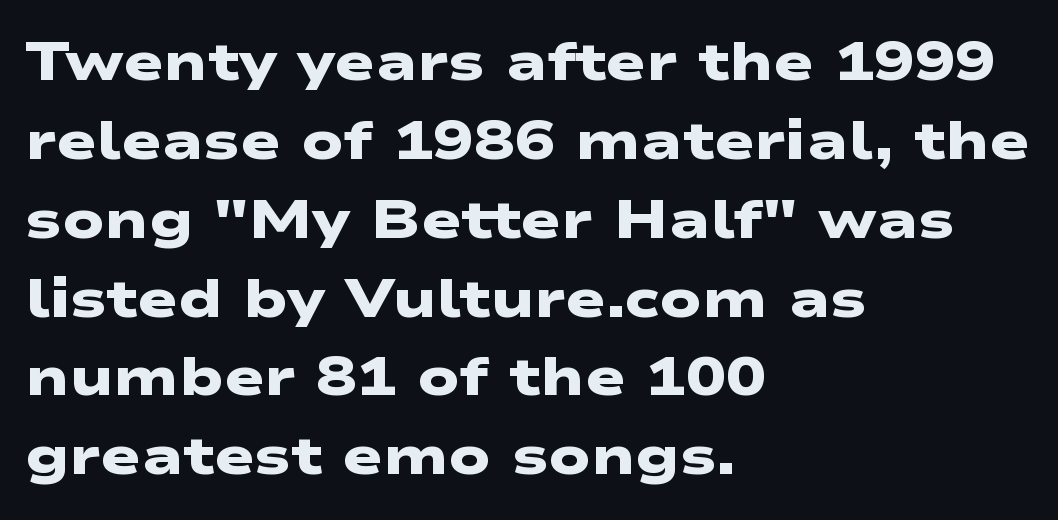
The image shows 54 px heavy, wide sans-serif type; set left-aligned, normal line spacing (1.46x), normal letter spacing, not underlined; low stroke contrast and a medium x-height.
